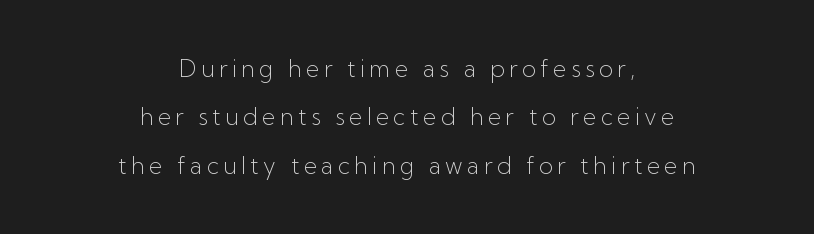
The image shows 23 px text type, upright; set centered, loose line spacing (2.1x), not underlined.
